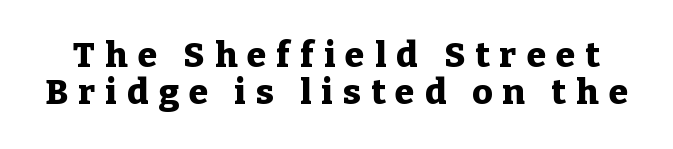
{"serif": "yes", "italic": "no", "bold": "yes", "weight": "heavy", "width": "normal", "stroke_contrast": "low", "x_height": "medium", "monospaced": "no", "underline": "no", "line_spacing": "tight", "line_spacing_ratio": 1.07, "letter_spacing": "wide", "letter_spacing_em": 0.29, "glyph_px": 35}
